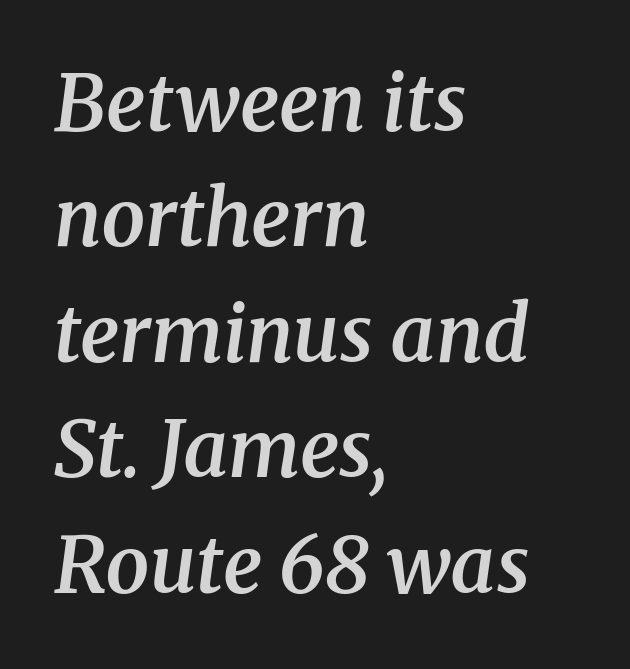
In terms of leading, this rendering sits right in the middle. Here the designer chose a conventional face with non-uniform glyph widths. The glyphs in this specimen are seriffed. Horizontal alignment here is leftward, the default for most running prose. Firm but not heavy-handed strokes: this text is semibold. The tracking reads as untouched default to a designer's eye.
